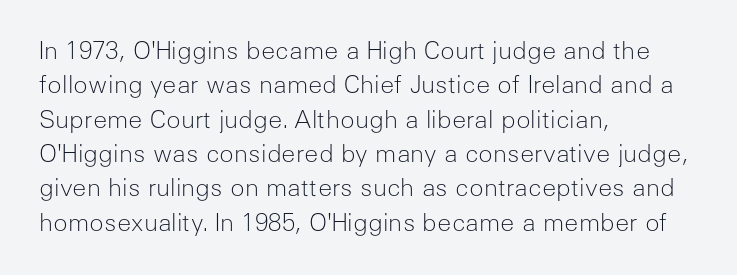
Vertical stems look standard width or narrower in stroke. Default kerning and tracking; the words read as compact shapes. These lines are set flush left with a ragged right edge. The baseline area is clear.
